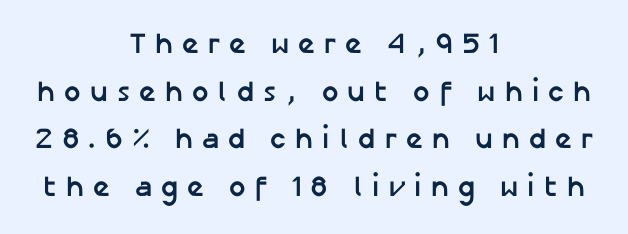
Clear beneath every line of the passage. You could not count columns in this text — the font is proportionally spaced. What kind of face is this? One without serifs — a sans. Every stem runs plumb, perpendicular to the baseline.
